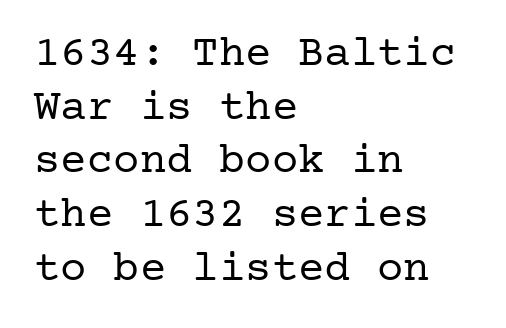
Letter spacing: default. A quiet, ordinary-to-light weight characterises the typeface. In terms of letterform style, serifs are clearly present. Glance below the letters and you will spot only blank space. These lines stack with their left ends in a neat column. Upright lettering throughout.
